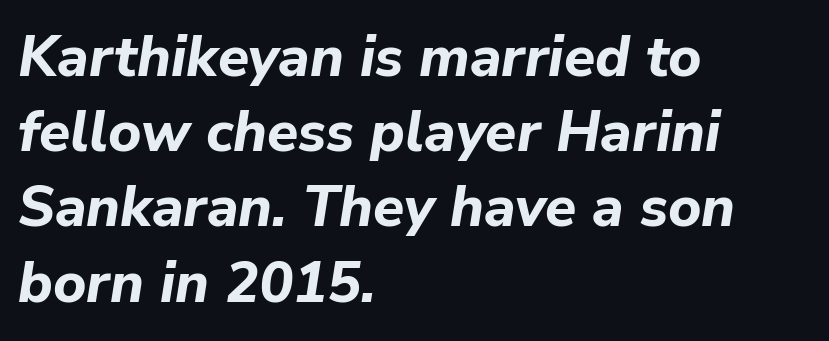
Q: Is the text bold? A: Yes.
Q: Is the text italic (slanted)? A: Yes, it leans right by about 9 degrees.
Q: Is the text underlined? A: No.
Q: How is the paragraph aligned? A: Left-aligned.
Q: Is the spacing between letters normal or unusually wide? A: Normal.
Q: Is the spacing between lines tight, normal or loose? A: Normal.
Q: Width (condensed, normal, or wide)? A: Normal.
Q: Stroke contrast? A: Low.
Q: x-height? A: Medium.
Q: Monospaced? A: No.
